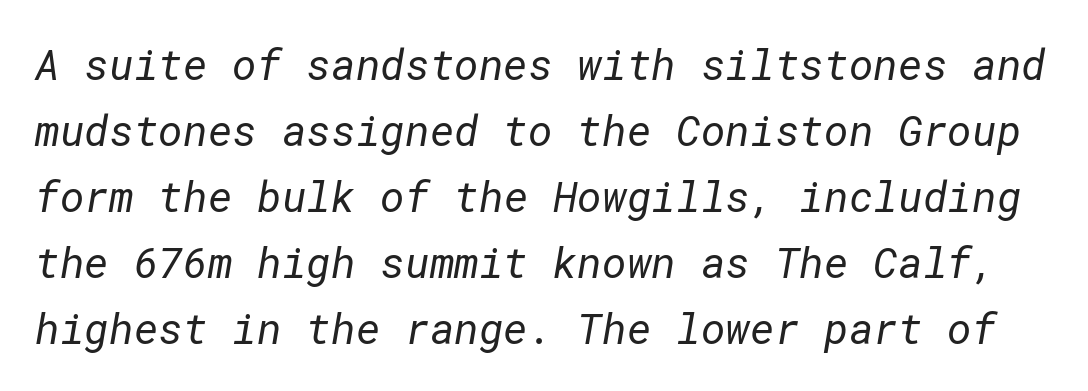
The characters display no serif detailing; their extremities are plain. Inter-character spacing is left at the font's built-in metrics. If you measured baseline to baseline, you'd find a middling distance. Weight class: somewhere from thin through regular. Check under the words: just untouched page.
